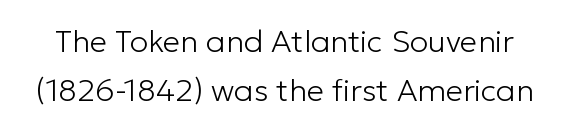
Q: Is the text bold? A: No.
Q: Is the text italic (slanted)? A: No, it is upright.
Q: Is the typeface a serif or a sans-serif typeface? A: Sans-serif.
Q: Is the text underlined? A: No.
Q: Is the spacing between letters normal or unusually wide? A: Normal.
Q: Is the spacing between lines tight, normal or loose? A: Normal.
Q: Width (condensed, normal, or wide)? A: Normal.
Q: Stroke contrast? A: Low.
Q: x-height? A: Medium.
Q: Monospaced? A: No.
